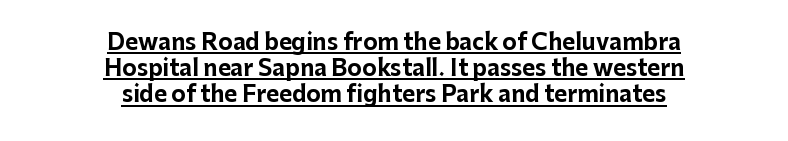
The letters stand upright; this is a roman face. No extra tracking has been applied to these lines. Caption: multi-line text, centered on the measure. Glance below the letters and you will spot a drawn line. Does the weight exceed regular? Yes, all the way to bold.
